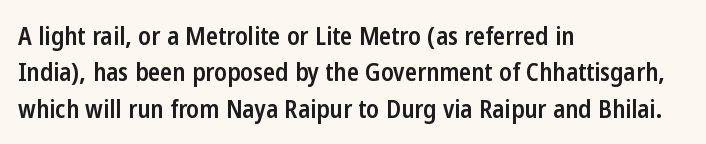
{"italic": "no", "bold": "semi", "underline": "no", "align": "left", "line_spacing": "normal", "line_spacing_ratio": 1.46, "letter_spacing": "normal", "letter_spacing_em": 0.0, "glyph_px": 25}
